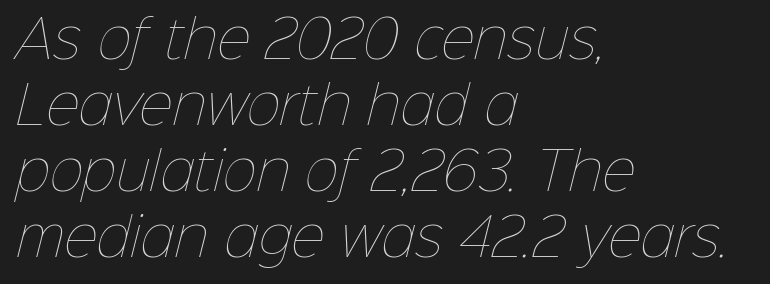
Q: Is the text bold? A: No.
Q: Is the text underlined? A: No.
Q: How is the paragraph aligned? A: Left-aligned.
Q: Is the spacing between letters normal or unusually wide? A: Normal.
Q: Is the spacing between lines tight, normal or loose? A: Normal.
Q: Width (condensed, normal, or wide)? A: Normal.
Q: Stroke contrast? A: Low.
Q: x-height? A: Medium.
Q: Monospaced? A: No.
